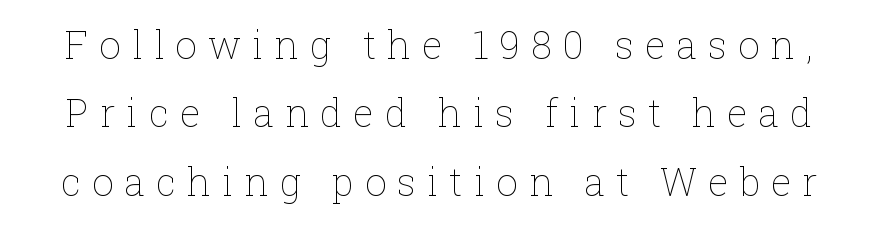
The image shows 38 px thin type, upright; set line spacing 1.8x, unusually wide letter spacing (+0.29 em), not underlined; low stroke contrast and a medium x-height.
